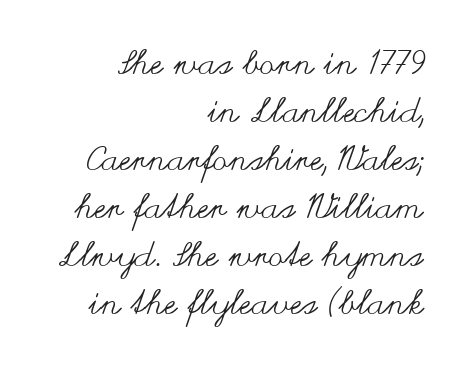
Compared with a flush-left layout, this one pins lines to the opposite, right side. Do the characters align in a grid? No, the font is proportional. Rule under the text: the space is simply empty. Standard letterfit; no display-style spreading of the glyphs. Regular leading.
